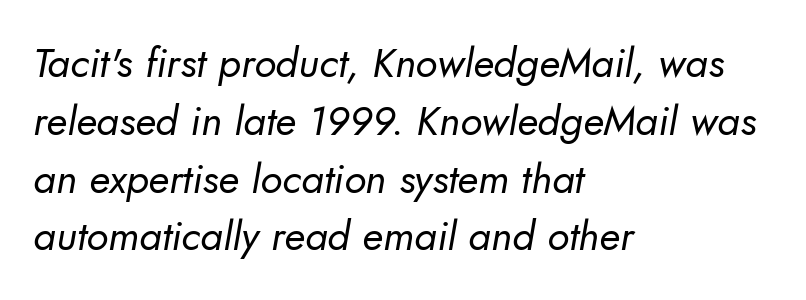
The image shows 41 px regular-weight sans-serif type; set left-aligned, normal line spacing (1.41x), normal letter spacing, not underlined; low stroke contrast and a small x-height.
